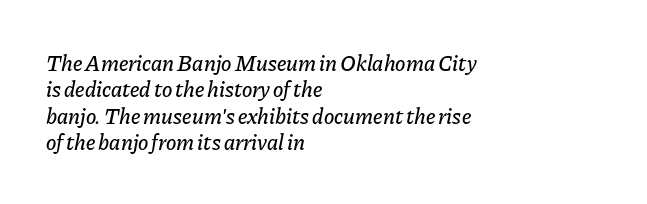
The image shows 22 px text type, italic (leaning right); set left-aligned, line spacing 1.2x, normal letter spacing, not underlined.
